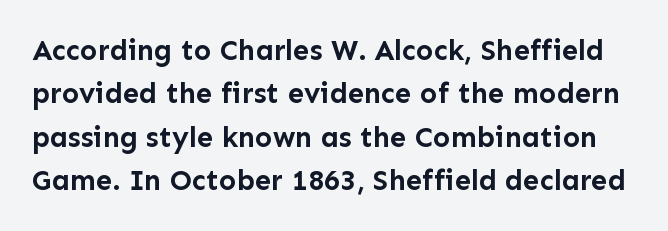
Q: Is the text bold? A: Yes.
Q: Is the text italic (slanted)? A: No, it is upright.
Q: Is the typeface a serif or a sans-serif typeface? A: Sans-serif.
Q: Is the text underlined? A: No.
Q: Is the spacing between letters normal or unusually wide? A: Normal.
Q: Is the spacing between lines tight, normal or loose? A: Normal.
Q: Width (condensed, normal, or wide)? A: Normal.
Q: Stroke contrast? A: Low.
Q: x-height? A: Medium.
Q: Monospaced? A: No.
